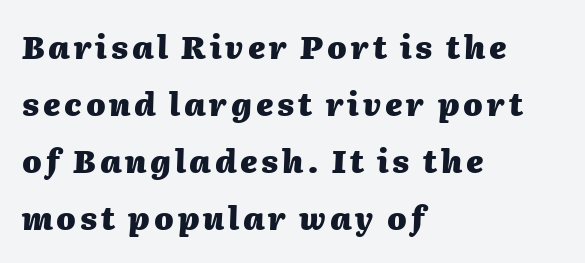
Line starts are locked; line ends wander. Each glyph is drawn with heavy, bold strokes. Observe the lean: these are italic letterforms. Proportional: the letters do not fall into vertical columns. Beneath every word, the page is bare.
